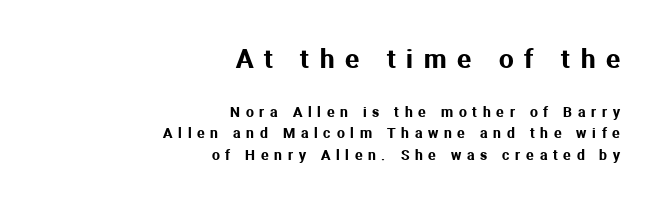
{"italic": "no", "underline": "no", "align": "right", "line_spacing": "normal", "line_spacing_ratio": 1.54, "letter_spacing": "wide", "letter_spacing_em": 0.41, "larger_block": "first", "size_ratio": 1.86, "glyph_px": 26}
